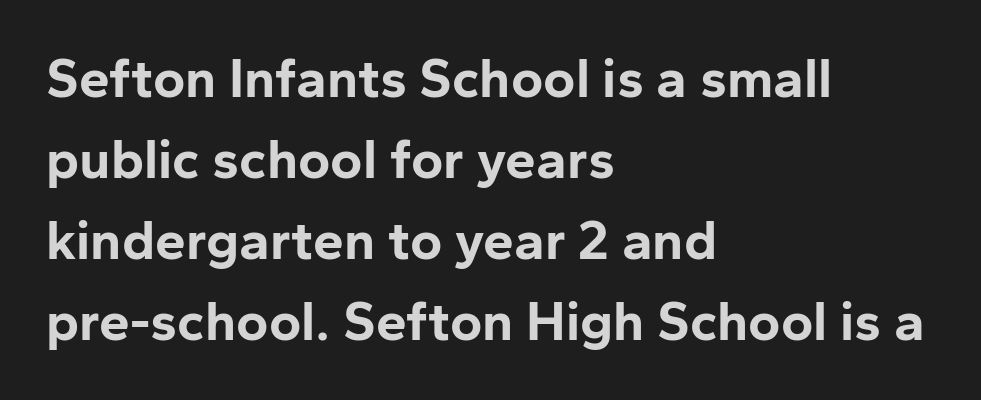
Quick note: not italic, upright. The lines in this sample share a left origin and differ only in where they stop. This sample uses a sans-serif face. This sample has the flowing, uneven cadence of proportional lettering.
